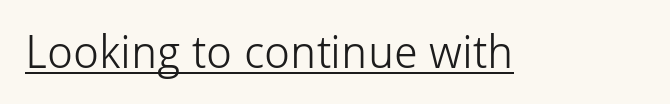
The image shows 46 px light sans-serif type, upright; set normal letter spacing, underlined; low stroke contrast and a medium x-height.
